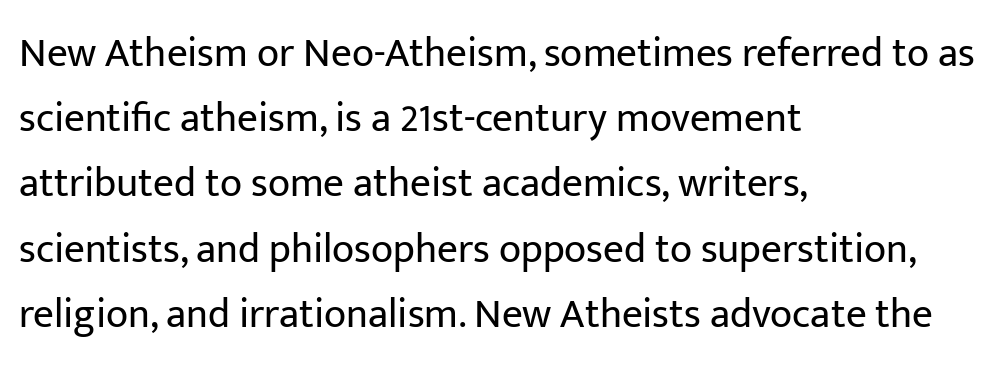
{"serif": "no", "italic": "no", "bold": "no", "weight": "regular", "width": "normal", "stroke_contrast": "low", "x_height": "medium", "monospaced": "no", "underline": "no", "align": "left", "line_spacing": "normal", "line_spacing_ratio": 1.59, "letter_spacing": "normal", "letter_spacing_em": 0.0, "glyph_px": 41}
